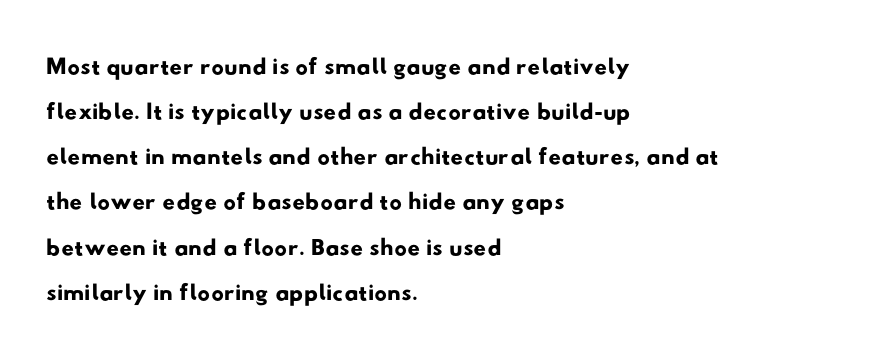
{"serif": "no", "width": "wide", "stroke_contrast": "low", "x_height": "small", "monospaced": "no", "underline": "no", "align": "left", "line_spacing": "normal", "line_spacing_ratio": 1.29, "letter_spacing": "normal", "letter_spacing_em": 0.0, "glyph_px": 35}
